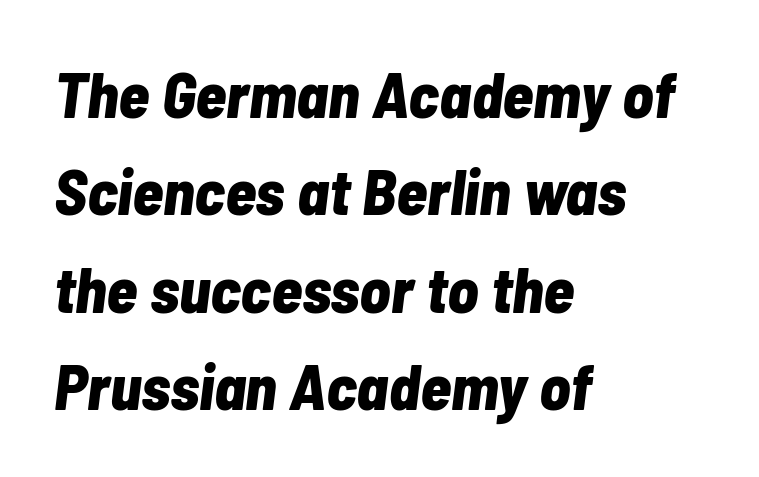
{"italic": "yes", "lean": "right", "slant_degrees": 7, "bold": "yes", "weight": "bold", "width": "condensed", "stroke_contrast": "low", "x_height": "medium", "monospaced": "no", "underline": "no", "align": "left", "line_spacing": "normal", "line_spacing_ratio": 1.52, "letter_spacing": "normal", "letter_spacing_em": 0.0, "glyph_px": 64}
